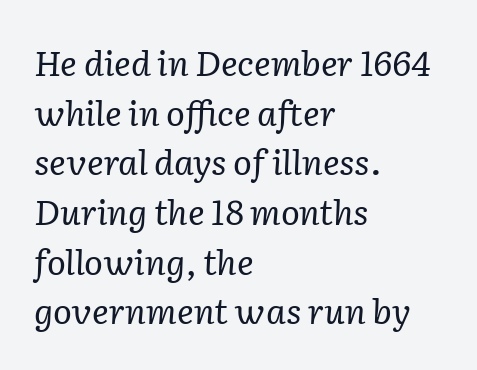
{"serif": "yes", "italic": "yes", "lean": "right", "slant_degrees": 2, "bold": "no", "weight": "regular", "width": "normal", "stroke_contrast": "low", "x_height": "medium", "monospaced": "no", "underline": "no", "align": "left", "line_spacing": "normal", "line_spacing_ratio": 1.42, "letter_spacing": "normal", "letter_spacing_em": 0.0, "glyph_px": 35}
